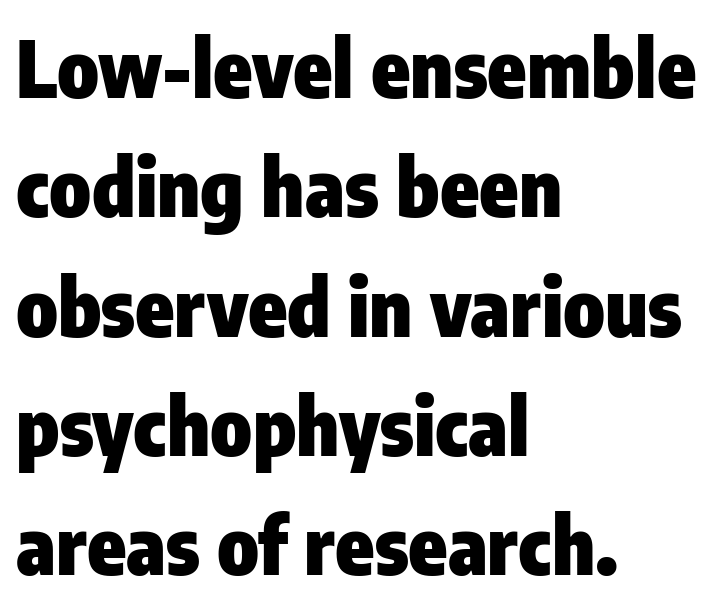
{"serif": "no", "italic": "no", "bold": "yes", "weight": "heavy", "width": "condensed", "stroke_contrast": "low", "x_height": "medium", "monospaced": "no", "underline": "no", "align": "left", "line_spacing": "normal", "line_spacing_ratio": 1.51, "letter_spacing": "normal", "letter_spacing_em": 0.0, "glyph_px": 79}
